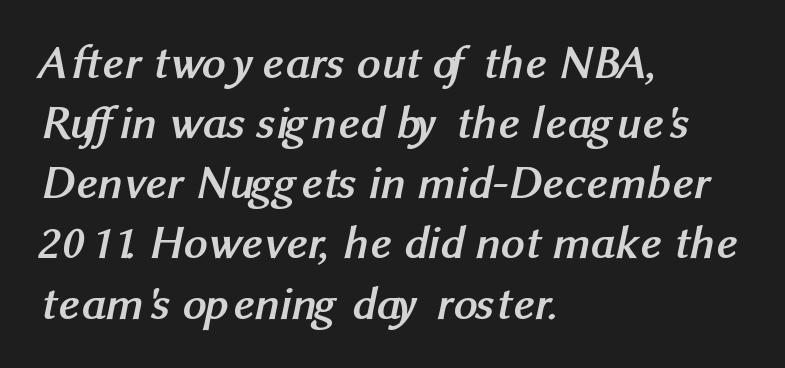
Q: Is the text bold? A: Yes.
Q: Is the typeface a serif or a sans-serif typeface? A: Sans-serif.
Q: Is the text underlined? A: No.
Q: How is the paragraph aligned? A: Left-aligned.
Q: Is the spacing between letters normal or unusually wide? A: Normal.
Q: Is the spacing between lines tight, normal or loose? A: Normal.
Q: Width (condensed, normal, or wide)? A: Normal.
Q: Stroke contrast? A: Medium.
Q: x-height? A: Medium.
Q: Monospaced? A: No.
